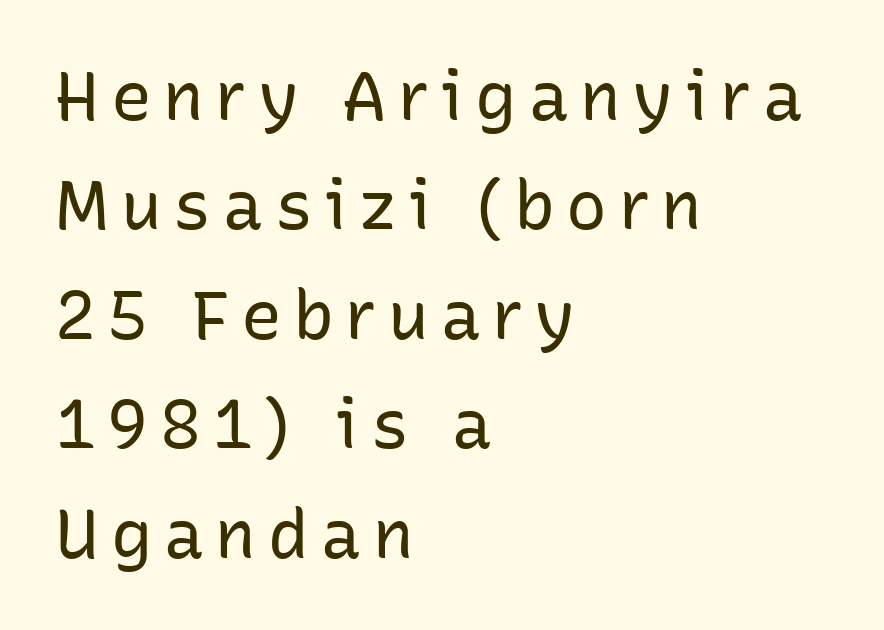
The image shows 68 px regular-weight sans-serif type, upright; set left-aligned, normal line spacing (1.61x), not underlined; low stroke contrast and a medium x-height.
